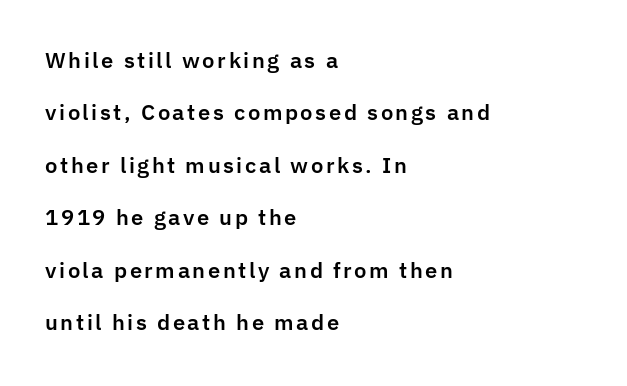
Interline gaps are noticeably wide in this sample. Italic: no, the glyphs are upright roman. The typesetter chose a ragged-right arrangement here. Plain, unruled lines of type.
